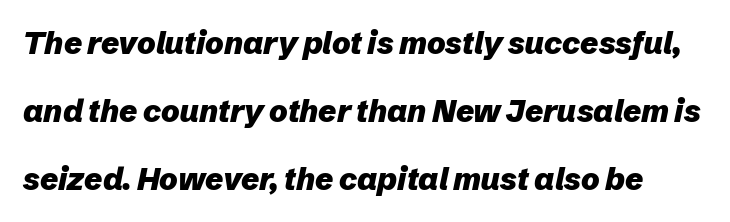
Q: Is the text bold? A: Yes.
Q: Is the text italic (slanted)? A: Yes, it leans right by about 12 degrees.
Q: Is the text underlined? A: No.
Q: Is the spacing between letters normal or unusually wide? A: Normal.
Q: Is the spacing between lines tight, normal or loose? A: Loose.
Q: Width (condensed, normal, or wide)? A: Normal.
Q: Stroke contrast? A: Low.
Q: x-height? A: Medium.
Q: Monospaced? A: No.
